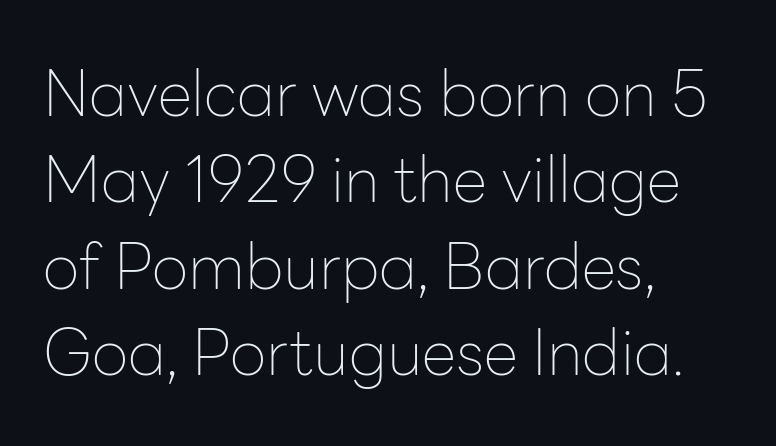
The image shows 63 px thin sans-serif type, upright; set left-aligned, normal line spacing (1.37x), normal letter spacing, not underlined; low stroke contrast and a medium x-height.
